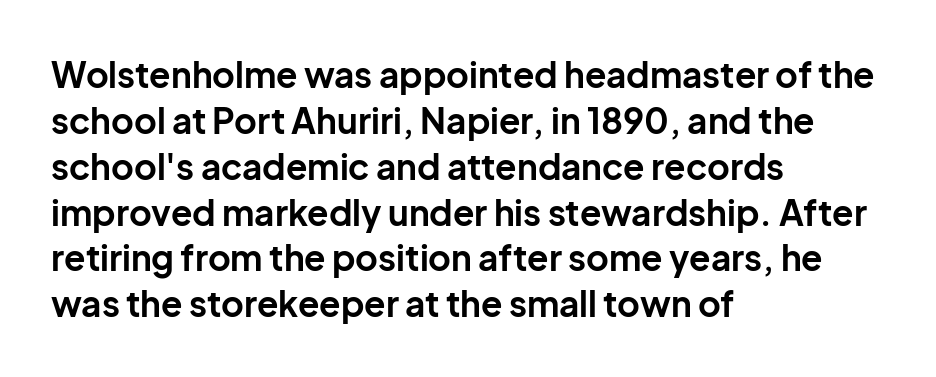
Q: Is the text bold? A: Yes.
Q: Is the text italic (slanted)? A: No, it is upright.
Q: Is the typeface a serif or a sans-serif typeface? A: Sans-serif.
Q: Is the text underlined? A: No.
Q: How is the paragraph aligned? A: Left-aligned.
Q: Is the spacing between letters normal or unusually wide? A: Normal.
Q: Is the spacing between lines tight, normal or loose? A: Normal.
Q: Width (condensed, normal, or wide)? A: Normal.
Q: Stroke contrast? A: Low.
Q: x-height? A: Medium.
Q: Monospaced? A: No.
